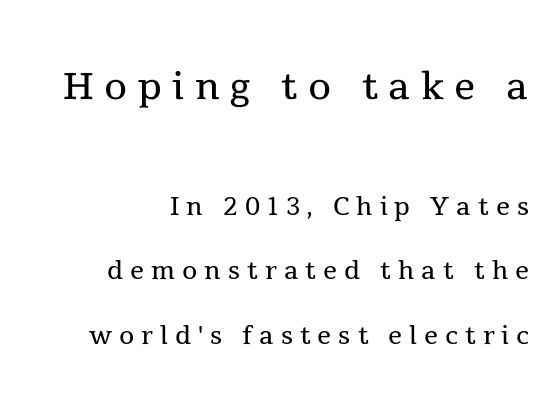
The image shows 53 px regular-weight serif type, upright; set right-aligned, line spacing 1.84x, unusually wide letter spacing (+0.2 em), not underlined; the first (top) block is 1.51x larger; a medium x-height.
